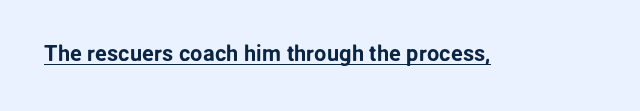
Compared with typical body copy, the letter spacing here is the same. Honestly, the underline is the first thing you notice here. No italicization has been applied; the sample stays upright.
